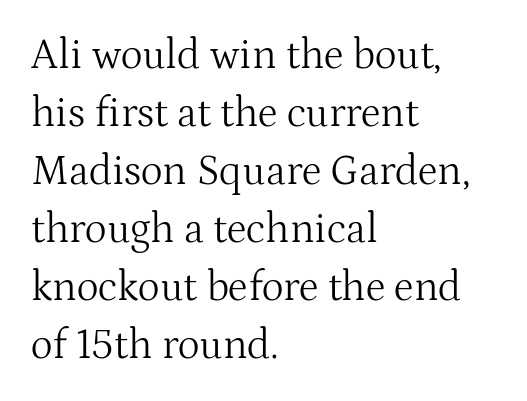
{"serif": "yes", "italic": "no", "bold": "no", "weight": "light", "width": "normal", "stroke_contrast": "medium", "x_height": "medium", "monospaced": "no", "underline": "no", "align": "left", "line_spacing": "normal", "line_spacing_ratio": 1.38, "letter_spacing": "normal", "letter_spacing_em": 0.0, "glyph_px": 42}
